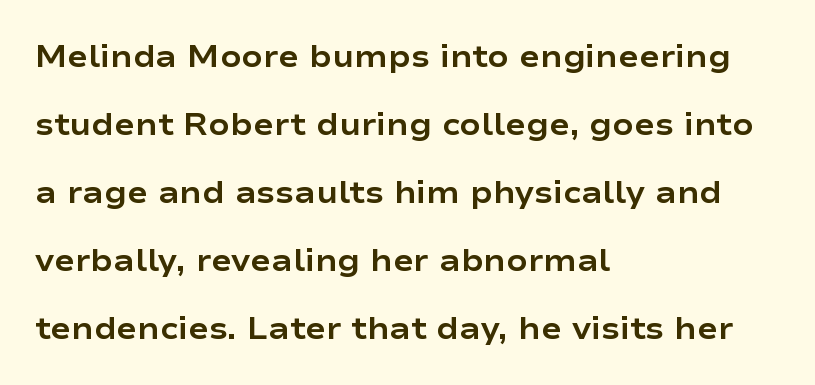
{"serif": "no", "italic": "no", "bold": "yes", "weight": "bold", "width": "wide", "stroke_contrast": "low", "x_height": "medium", "monospaced": "no", "underline": "no", "align": "left", "line_spacing": "loose", "line_spacing_ratio": 2.19, "letter_spacing": "normal", "letter_spacing_em": 0.0, "glyph_px": 31}
